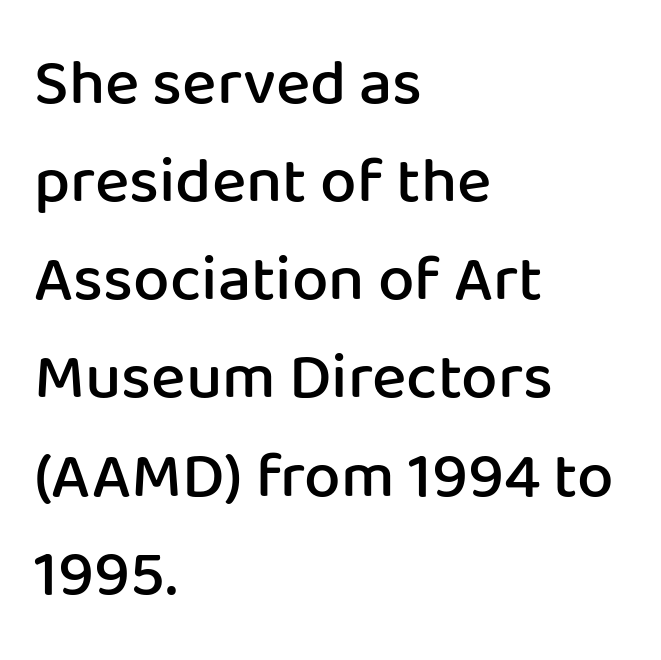
{"serif": "no", "italic": "no", "bold": "semi", "weight": "semibold", "width": "normal", "stroke_contrast": "low", "x_height": "medium", "monospaced": "no", "underline": "no", "align": "left", "line_spacing": "normal", "line_spacing_ratio": 1.51, "letter_spacing": "normal", "letter_spacing_em": 0.0, "glyph_px": 65}
